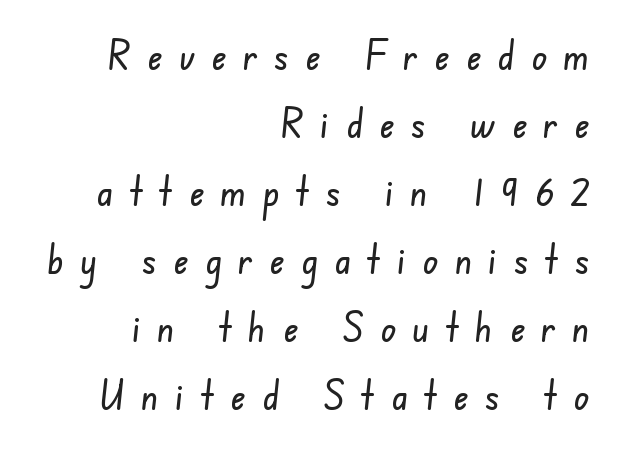
Q: Is the typeface a serif or a sans-serif typeface? A: Sans-serif.
Q: Is the text underlined? A: No.
Q: How is the paragraph aligned? A: Right-aligned.
Q: Is the spacing between letters normal or unusually wide? A: Unusually wide.
Q: Is the spacing between lines tight, normal or loose? A: Normal.
Q: Width (condensed, normal, or wide)? A: Condensed.
Q: Stroke contrast? A: Low.
Q: x-height? A: Small.
Q: Monospaced? A: No.
